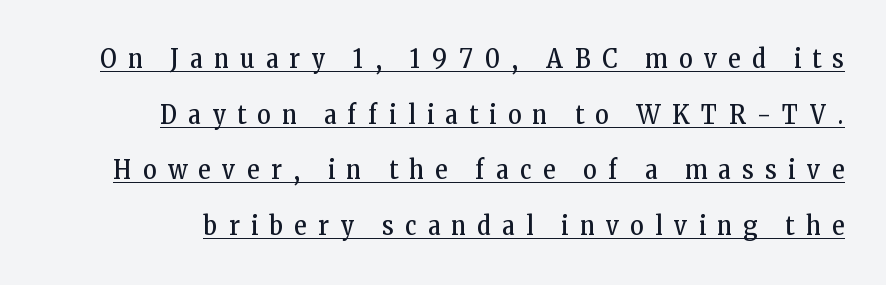
The image shows 26 px text type, upright; set loose line spacing (2.14x), unusually wide letter spacing (+0.45 em), underlined.
